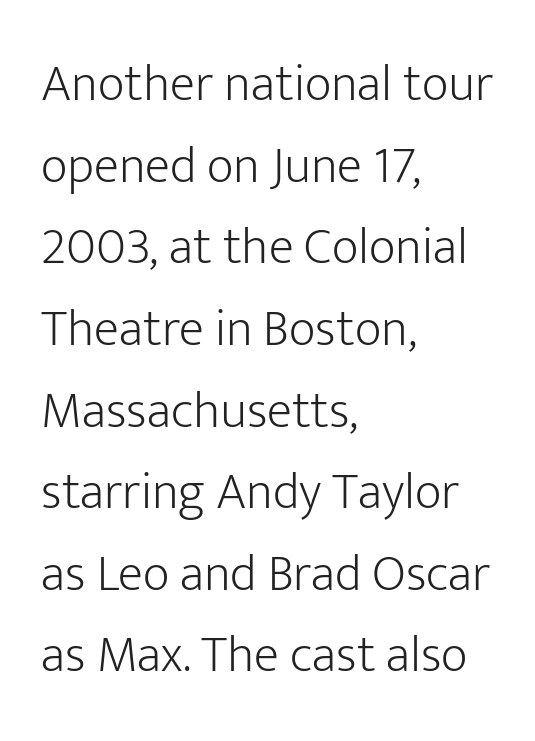
The image shows 52 px light sans-serif type, upright; set left-aligned, normal line spacing (1.57x), normal letter spacing, not underlined; low stroke contrast and a medium x-height.
